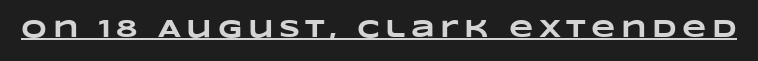
The image shows 25 px bold type; set unusually wide letter spacing (+0.22 em), underlined.
